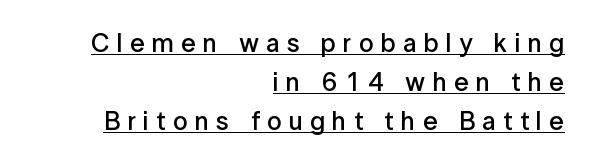
Q: Is the text bold? A: Semi-bold.
Q: Is the text italic (slanted)? A: No, it is upright.
Q: Is the text underlined? A: Yes.
Q: How is the paragraph aligned? A: Right-aligned.
Q: Is the spacing between letters normal or unusually wide? A: Unusually wide.
Q: Is the spacing between lines tight, normal or loose? A: Normal.
